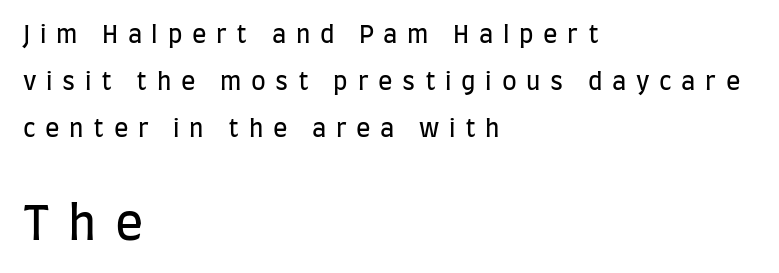
The image shows 47 px regular-weight, condensed sans-serif type, upright; set left-aligned, loose line spacing (1.96x), unusually wide letter spacing (+0.4 em), not underlined; the second (bottom) block is 1.96x larger; low stroke contrast and a large x-height.
